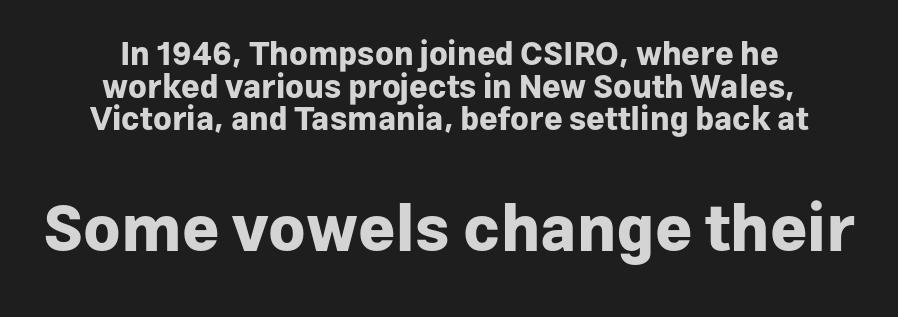
Q: Is the text bold? A: Yes.
Q: Is the text italic (slanted)? A: No, it is upright.
Q: Is the typeface a serif or a sans-serif typeface? A: Sans-serif.
Q: Is the text underlined? A: No.
Q: How is the paragraph aligned? A: Centered.
Q: Is the spacing between letters normal or unusually wide? A: Normal.
Q: Is the spacing between lines tight, normal or loose? A: Tight.
Q: Which block of text is set in a larger size, the first (top) or the second (bottom)? A: The second (bottom) one.
Q: Width (condensed, normal, or wide)? A: Normal.
Q: Stroke contrast? A: Low.
Q: x-height? A: Medium.
Q: Monospaced? A: No.
